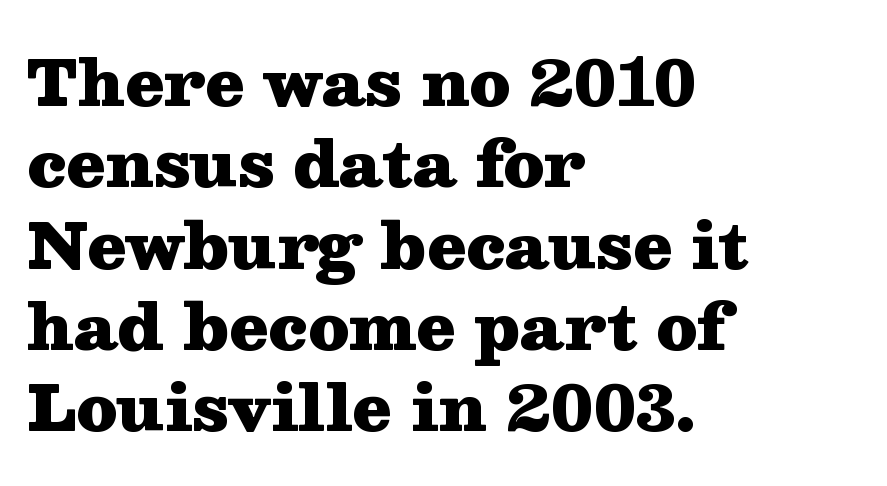
{"serif": "yes", "italic": "no", "bold": "yes", "weight": "heavy", "width": "wide", "stroke_contrast": "medium", "x_height": "medium", "monospaced": "no", "underline": "no", "align": "left", "line_spacing": "normal", "line_spacing_ratio": 1.29, "letter_spacing": "normal", "letter_spacing_em": 0.0, "glyph_px": 63}
